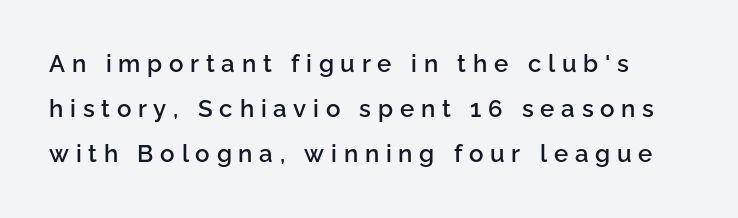
{"italic": "no", "bold": "semi", "underline": "no", "line_spacing_ratio": 1.88, "letter_spacing": "wide", "letter_spacing_em": 0.28, "glyph_px": 24}
